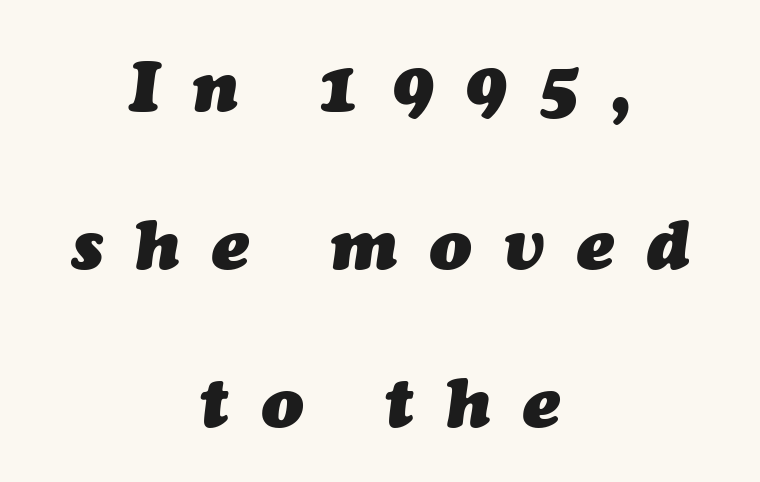
Q: Is the text bold? A: Yes.
Q: Is the text italic (slanted)? A: Yes, it leans right by about 7 degrees.
Q: Is the text underlined? A: No.
Q: How is the paragraph aligned? A: Centered.
Q: Is the spacing between letters normal or unusually wide? A: Unusually wide.
Q: Is the spacing between lines tight, normal or loose? A: Loose.
Q: Width (condensed, normal, or wide)? A: Normal.
Q: Stroke contrast? A: Medium.
Q: x-height? A: Medium.
Q: Monospaced? A: No.
